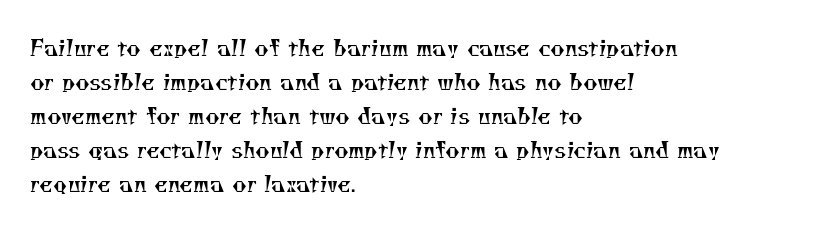
The image shows 22 px text type; set left-aligned, normal line spacing (1.55x), normal letter spacing, not underlined.
